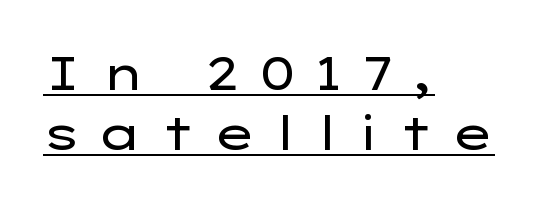
These lines are rendered in a variable-pitch font. Rendered with straight, roman letterforms. The passage is arranged the way most books set body copy — flush left. Caption: expanded tracking, letters set apart.
